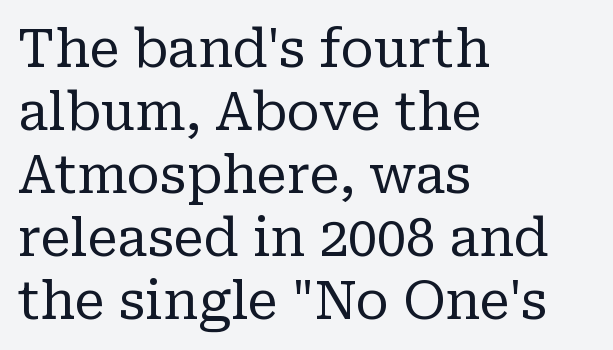
The image shows 52 px regular-weight serif type, upright; set left-aligned, line spacing 1.21x, normal letter spacing, not underlined; low stroke contrast and a medium x-height.
